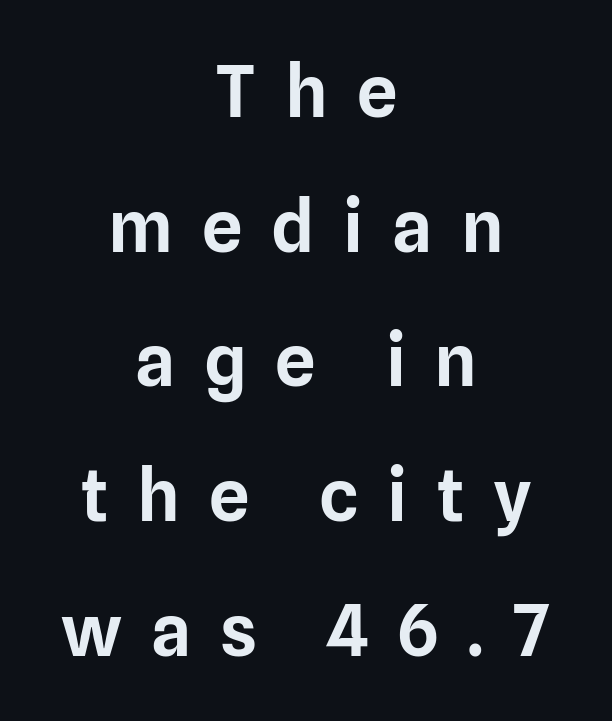
The image shows 72 px sans-serif type, upright; set centered, line spacing 1.87x, unusually wide letter spacing (+0.4 em), not underlined; low stroke contrast and a medium x-height.
